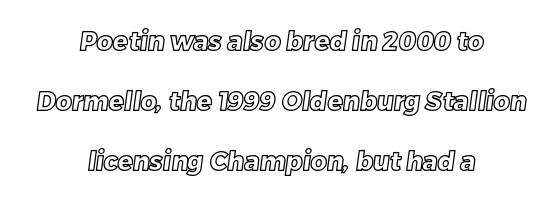
Q: Is the text underlined? A: No.
Q: How is the paragraph aligned? A: Centered.
Q: Is the spacing between letters normal or unusually wide? A: Normal.
Q: Is the spacing between lines tight, normal or loose? A: Loose.
